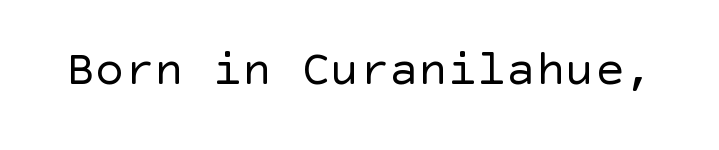
Letters have the restrained weight of plain body copy at most. The lettering stays uniformly vertical, giving the passage a roman look. What stands out about the letter spacing? Nothing — it is the standard amount. The typeface chosen for these lines omits serifs. Letters rest on an invisible, unmarked baseline.
